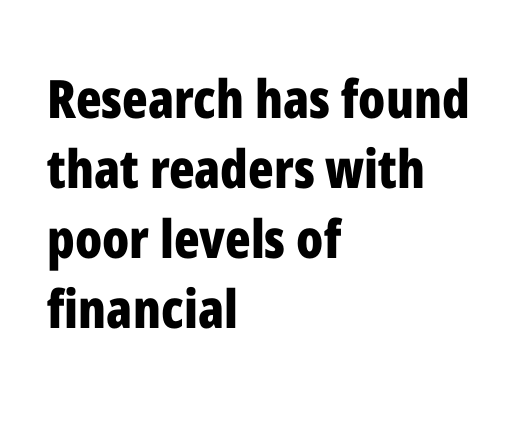
Q: Is the text bold? A: Yes.
Q: Is the text italic (slanted)? A: No, it is upright.
Q: Is the typeface a serif or a sans-serif typeface? A: Sans-serif.
Q: Is the text underlined? A: No.
Q: How is the paragraph aligned? A: Left-aligned.
Q: Is the spacing between letters normal or unusually wide? A: Normal.
Q: Is the spacing between lines tight, normal or loose? A: Normal.
Q: Width (condensed, normal, or wide)? A: Condensed.
Q: Stroke contrast? A: Low.
Q: x-height? A: Medium.
Q: Monospaced? A: No.
